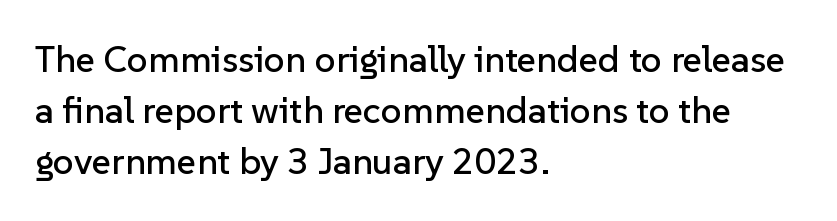
Q: Is the text italic (slanted)? A: No, it is upright.
Q: Is the typeface a serif or a sans-serif typeface? A: Sans-serif.
Q: Is the text underlined? A: No.
Q: How is the paragraph aligned? A: Left-aligned.
Q: Is the spacing between letters normal or unusually wide? A: Normal.
Q: Is the spacing between lines tight, normal or loose? A: Normal.
Q: Width (condensed, normal, or wide)? A: Normal.
Q: Stroke contrast? A: Low.
Q: x-height? A: Medium.
Q: Monospaced? A: No.
